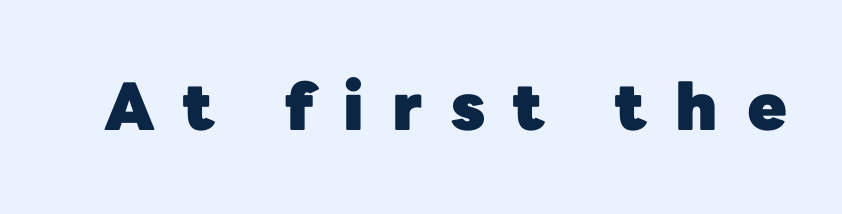
Observe the absence of serifs on each vertical stroke in this sample. Rendered with straight, roman letterforms. These lines are rendered in a variable-pitch font. The rendering inserts visible extra space after every character. Look at the stroke-to-counter ratio: heavy, a bold.
